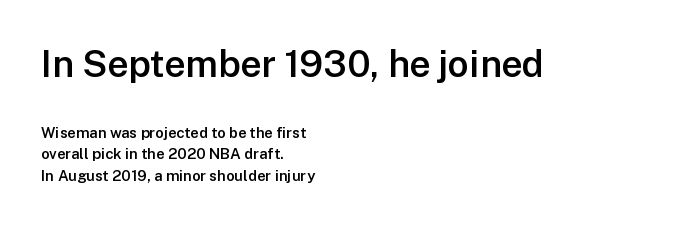
The tracking reads as untouched default to a designer's eye. This sample has the flowing, uneven cadence of proportional lettering. The sample has been set in demibold, a notch under bold. The letters stand upright; this is a roman face. No feet cap the strokes, marking this as sans-serif type.
